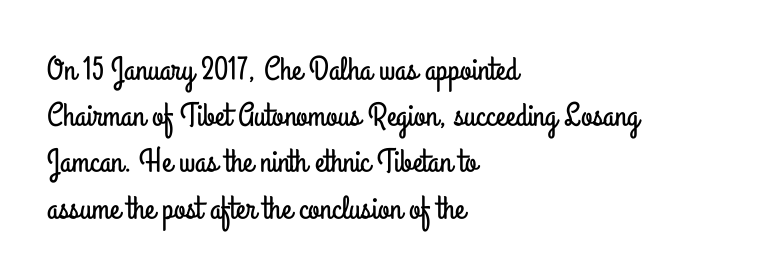
Q: Is the text italic (slanted)? A: No, it is upright.
Q: Is the typeface a serif or a sans-serif typeface? A: Sans-serif.
Q: Is the text underlined? A: No.
Q: How is the paragraph aligned? A: Left-aligned.
Q: Is the spacing between letters normal or unusually wide? A: Normal.
Q: Is the spacing between lines tight, normal or loose? A: Normal.
Q: Width (condensed, normal, or wide)? A: Condensed.
Q: Stroke contrast? A: Low.
Q: x-height? A: Small.
Q: Monospaced? A: No.
